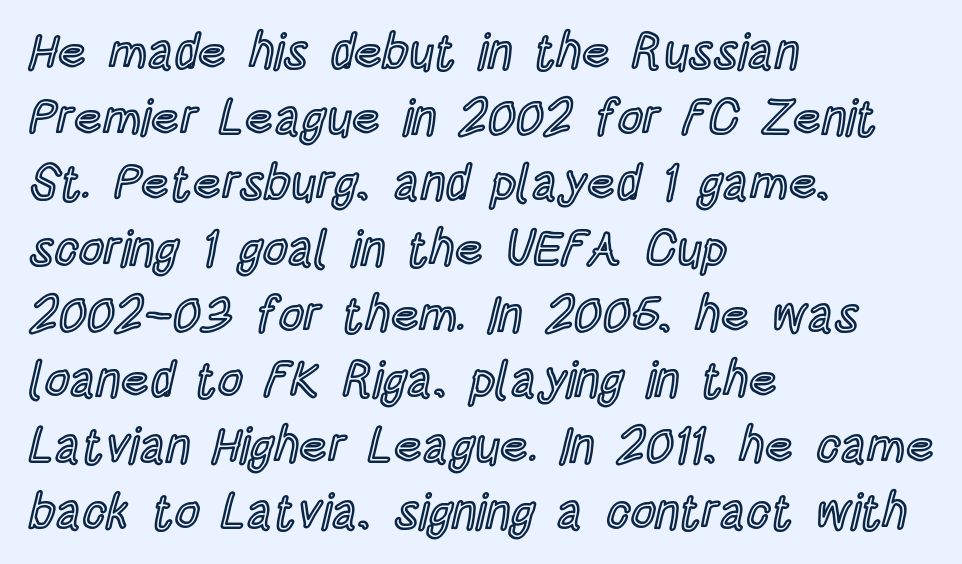
{"width": "condensed", "x_height": "large", "monospaced": "no", "underline": "no", "align": "left", "line_spacing": "normal", "line_spacing_ratio": 1.34, "letter_spacing": "normal", "letter_spacing_em": 0.0, "glyph_px": 49}
